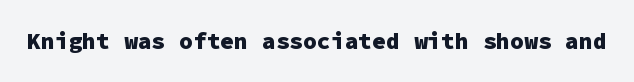
{"italic": "no", "bold": "yes", "underline": "no", "letter_spacing": "normal", "letter_spacing_em": 0.0, "glyph_px": 23}
